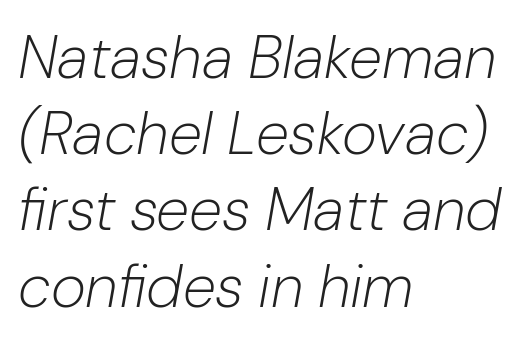
The image shows 60 px light type, italic (leaning right); set left-aligned, normal line spacing (1.27x), normal letter spacing, not underlined; low stroke contrast and a medium x-height.
